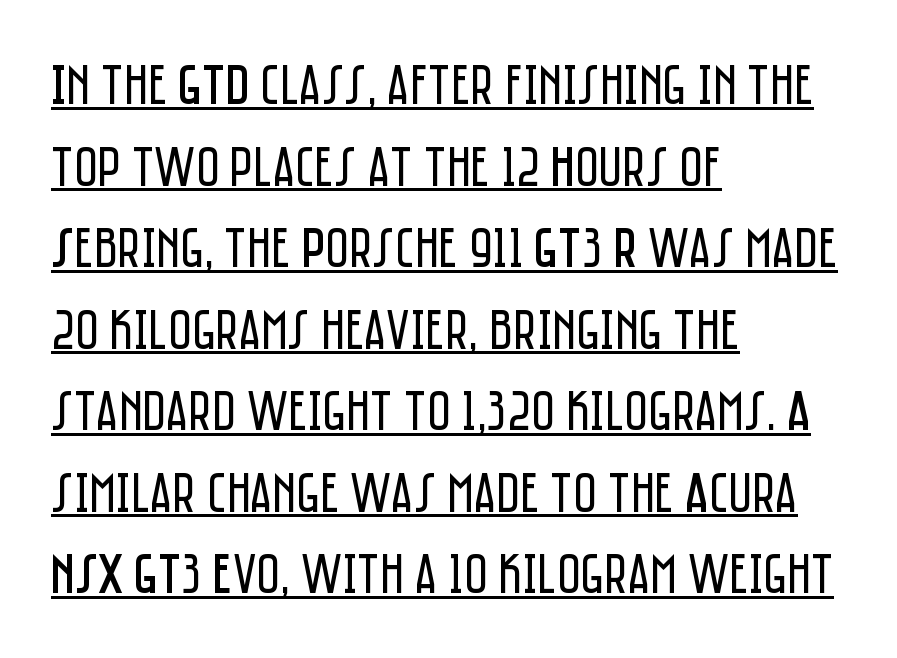
Q: Is the text bold? A: No.
Q: Is the text italic (slanted)? A: No, it is upright.
Q: Is the typeface a serif or a sans-serif typeface? A: Sans-serif.
Q: Is the text underlined? A: Yes.
Q: How is the paragraph aligned? A: Left-aligned.
Q: Is the spacing between letters normal or unusually wide? A: Normal.
Q: Is the spacing between lines tight, normal or loose? A: Normal.
Q: Width (condensed, normal, or wide)? A: Condensed.
Q: Stroke contrast? A: Low.
Q: x-height? A: Large.
Q: Monospaced? A: No.
